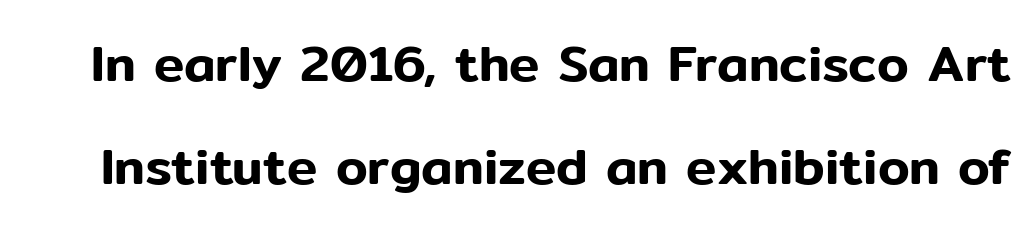
The image shows 51 px sans-serif type, upright; set loose line spacing (2.01x), normal letter spacing, not underlined; low stroke contrast and a medium x-height.
